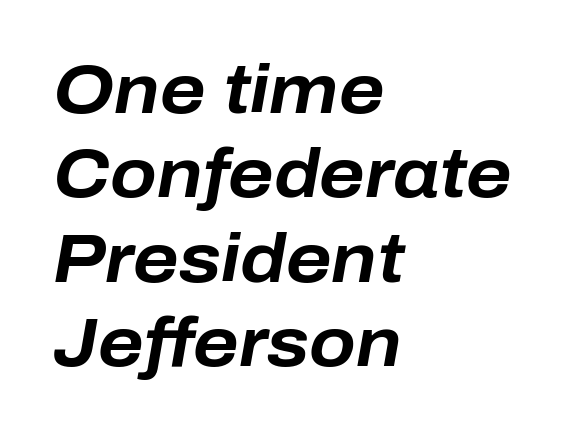
Q: Is the text bold? A: Yes.
Q: Is the text italic (slanted)? A: Yes, it leans right by about 10 degrees.
Q: Is the text underlined? A: No.
Q: How is the paragraph aligned? A: Left-aligned.
Q: Is the spacing between letters normal or unusually wide? A: Normal.
Q: Width (condensed, normal, or wide)? A: Normal.
Q: Stroke contrast? A: Low.
Q: x-height? A: Medium.
Q: Monospaced? A: No.
